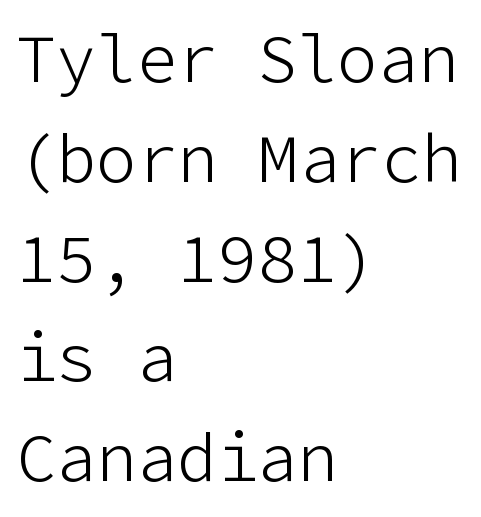
Q: Is the text bold? A: No.
Q: Is the text italic (slanted)? A: No, it is upright.
Q: Is the typeface a serif or a sans-serif typeface? A: Sans-serif.
Q: Is the text underlined? A: No.
Q: How is the paragraph aligned? A: Left-aligned.
Q: Is the spacing between letters normal or unusually wide? A: Normal.
Q: Is the spacing between lines tight, normal or loose? A: Normal.
Q: Width (condensed, normal, or wide)? A: Normal.
Q: Stroke contrast? A: Low.
Q: x-height? A: Medium.
